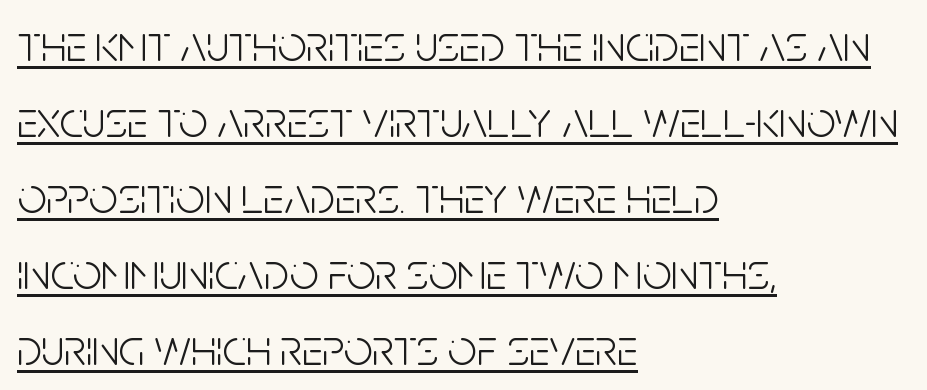
The image shows 51 px light, condensed sans-serif type, upright; set left-aligned, normal line spacing (1.49x), normal letter spacing, underlined; low stroke contrast and a large x-height.
